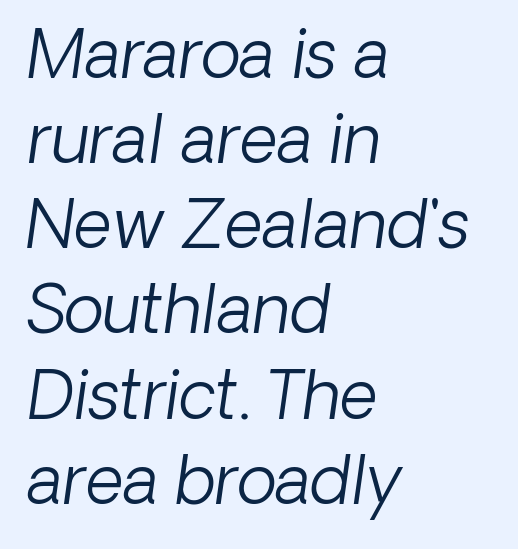
The typeface has the unassuming heft of standard copy or less. The zone under the glyphs is completely vacant. You could not count columns in this text — the font is proportionally spaced. Summary of vertical rhythm: regular, with standard interline spacing.
